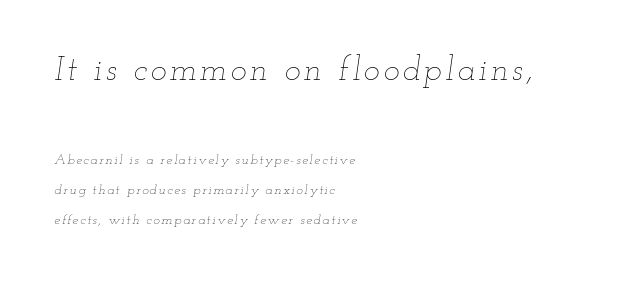
The face used here has a pronounced slope to its letters. Each letter keeps its own natural width here, so spacing adapts to shape. The zone under the glyphs is completely vacant. A great deal of white space separates one row of letters from the next. This rendering uses left alignment, leaving the right contour irregular. Block one is the big one; block two sits smaller underneath.
